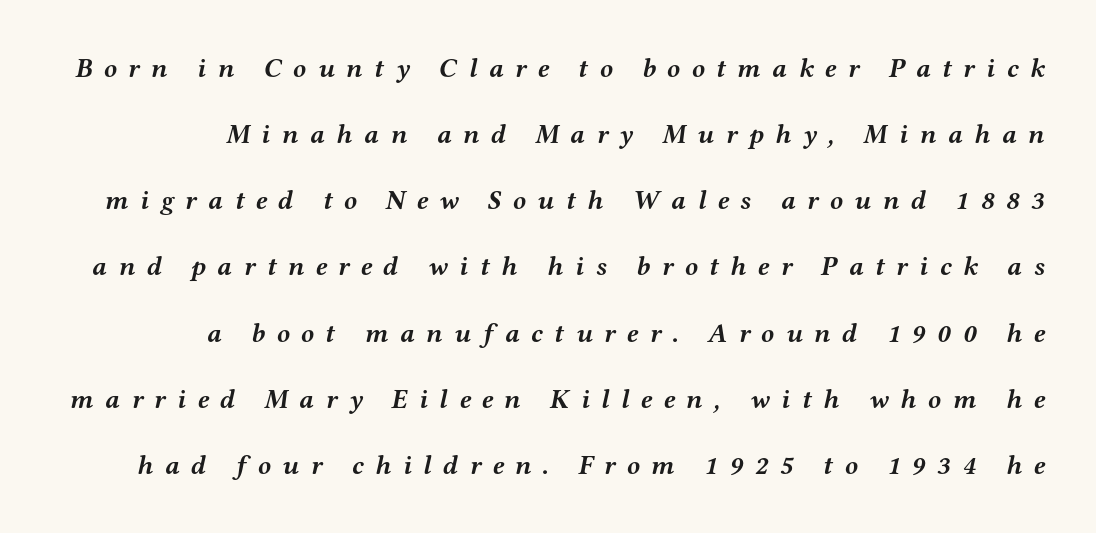
{"italic": "yes", "lean": "right", "slant_degrees": 12, "bold": "yes", "underline": "no", "align": "right", "line_spacing": "loose", "line_spacing_ratio": 2.45, "letter_spacing": "wide", "letter_spacing_em": 0.42, "glyph_px": 27}
